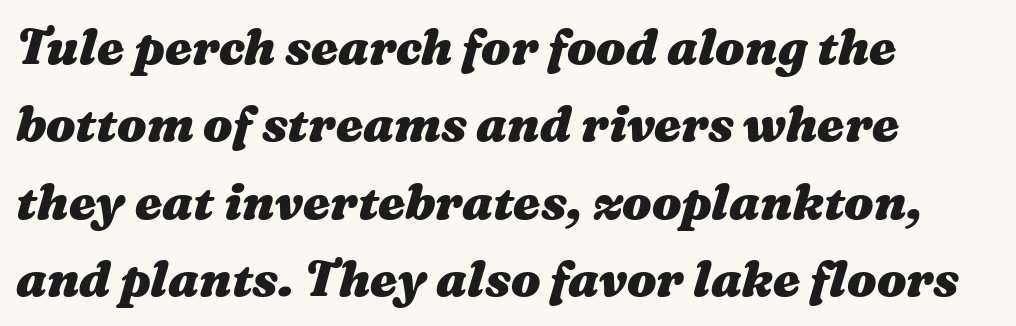
{"italic": "yes", "lean": "right", "slant_degrees": 16, "bold": "yes", "weight": "heavy", "width": "wide", "stroke_contrast": "medium", "x_height": "medium", "monospaced": "no", "underline": "no", "align": "left", "line_spacing": "normal", "line_spacing_ratio": 1.58, "letter_spacing": "normal", "letter_spacing_em": 0.0, "glyph_px": 49}
